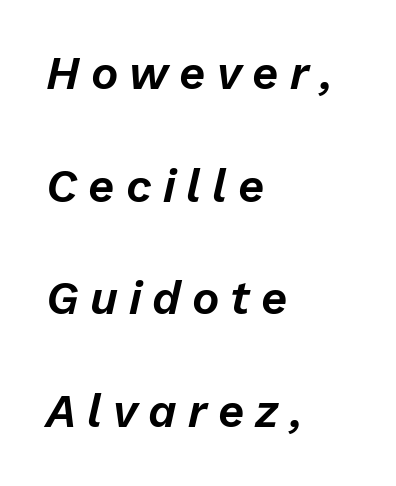
Q: Is the text italic (slanted)? A: Yes, it leans right by about 13 degrees.
Q: Is the text underlined? A: No.
Q: How is the paragraph aligned? A: Left-aligned.
Q: Is the spacing between letters normal or unusually wide? A: Unusually wide.
Q: Is the spacing between lines tight, normal or loose? A: Loose.
Q: Width (condensed, normal, or wide)? A: Normal.
Q: Stroke contrast? A: Low.
Q: x-height? A: Medium.
Q: Monospaced? A: No.
